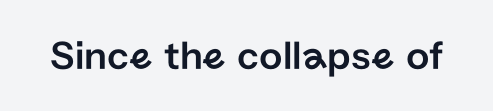
Students, note that the glyphs here touch the page at normal intervals. The gap between lines stays unmarked. The characters display no serif detailing; their extremities are plain. You could not count columns in this text — the font is proportionally spaced. Posture: straight, roman, zero tilt.
